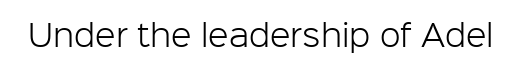
The image shows 30 px light sans-serif type, upright; set normal letter spacing, not underlined; low stroke contrast and a medium x-height.
